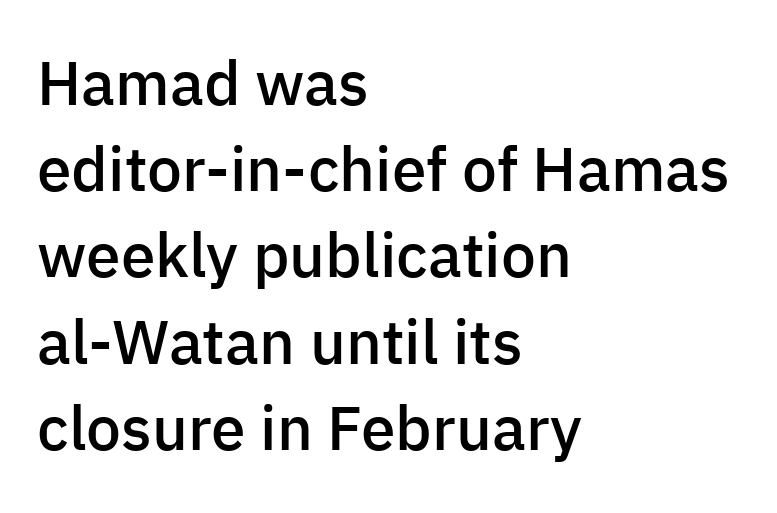
This block has exactly the height ordinary leading produces. The passage shown is typed in a proportional face where columns would drift. Characters follow at the spacing the type designer built in. The axis of the letterforms is exactly vertical.
